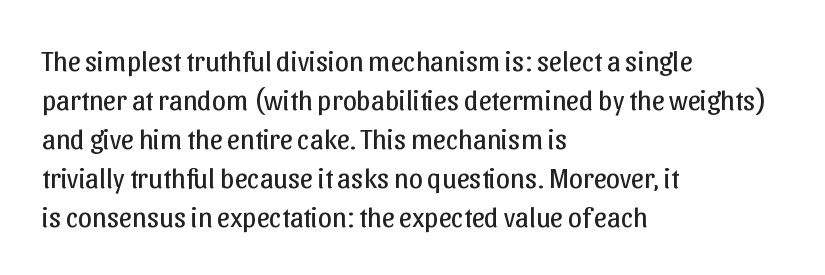
{"serif": "no", "italic": "no", "bold": "no", "weight": "regular", "width": "normal", "stroke_contrast": "low", "x_height": "medium", "monospaced": "no", "underline": "no", "align": "left", "line_spacing": "normal", "line_spacing_ratio": 1.39, "letter_spacing": "normal", "letter_spacing_em": 0.0, "glyph_px": 28}
